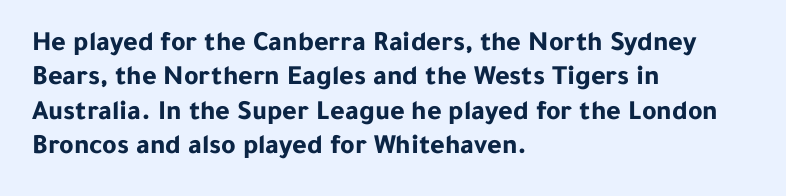
The image shows 28 px bold sans-serif type, upright; set left-aligned, line spacing 1.23x, normal letter spacing, not underlined; low stroke contrast and a medium x-height.
